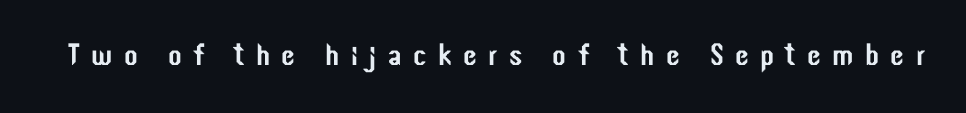
Classification — sans serif. Tracking here is generous; glyphs stand well apart from one another. Quick note: not italic, upright. Do the characters align in a grid? No, the font is proportional. Nobody drew a line under any word here.
